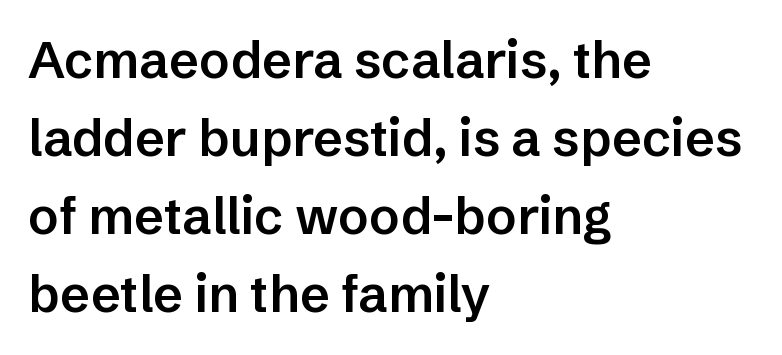
The image shows 51 px semibold sans-serif type, upright; set left-aligned, normal line spacing (1.53x), normal letter spacing, not underlined; low stroke contrast and a medium x-height.
